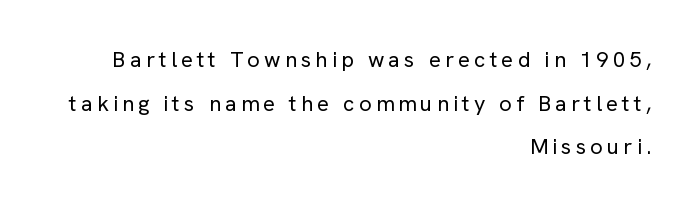
The image shows 22 px text type, upright; set right-aligned, loose line spacing (1.98x), not underlined.
